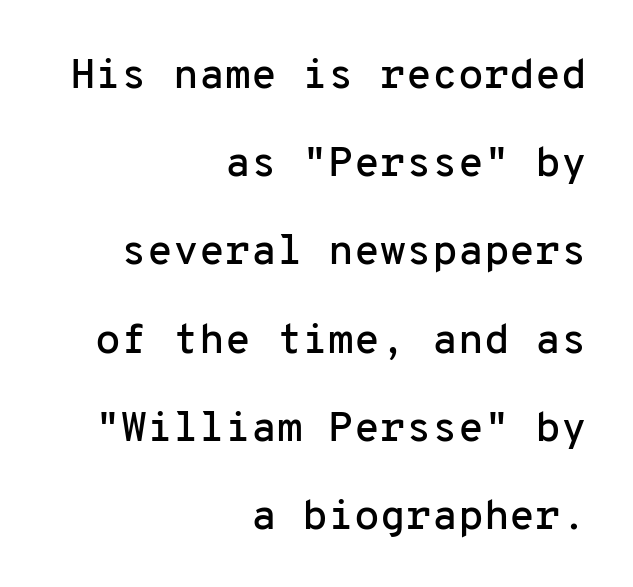
Style check: upright. Do the characters align in a grid? Yes, the font is monospaced. Underline: absent. Classification — sans serif. In CSS terms this would be text-align: right.
